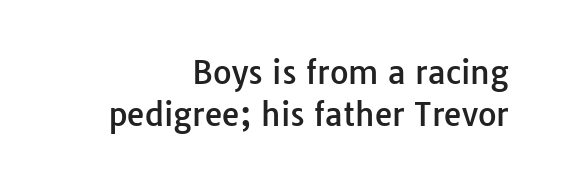
The image shows 32 px sans-serif type, upright; set right-aligned, normal line spacing (1.31x), normal letter spacing, not underlined; low stroke contrast and a medium x-height.
